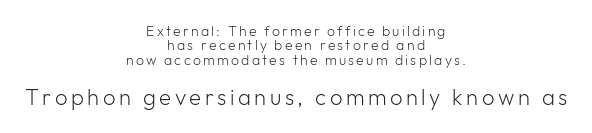
The image shows 22 px text type, upright; set centered, tight line spacing (1.03x), not underlined; the second (bottom) block is 1.57x larger.
